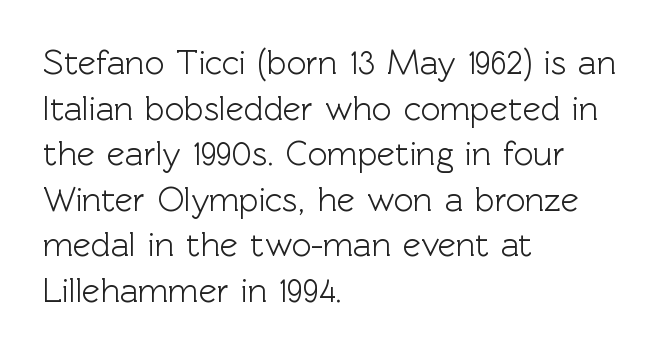
The image shows 34 px sans-serif type, upright; set left-aligned, normal line spacing (1.34x), normal letter spacing, not underlined; a medium x-height.
